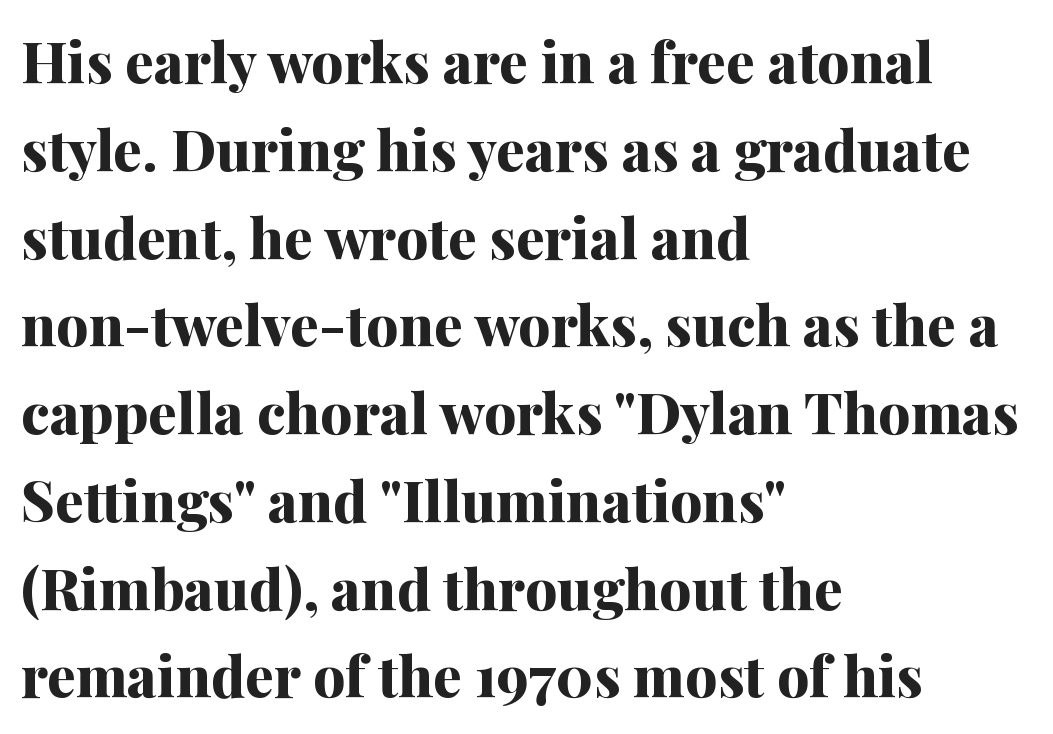
{"serif": "yes", "italic": "no", "bold": "yes", "weight": "bold", "width": "normal", "stroke_contrast": "medium", "x_height": "medium", "monospaced": "no", "underline": "no", "align": "left", "line_spacing": "normal", "line_spacing_ratio": 1.54, "letter_spacing": "normal", "letter_spacing_em": 0.0, "glyph_px": 57}
